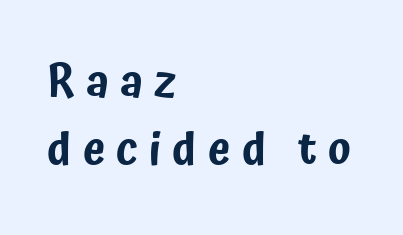
Successive baselines arrive at the customary interval. Is this a fixed-width face? No — the glyphs have proportional, varying widths. The typography opts for an upright posture over an oblique one. The gap between lines stays unmarked. The rendering inserts visible extra space after every character.
